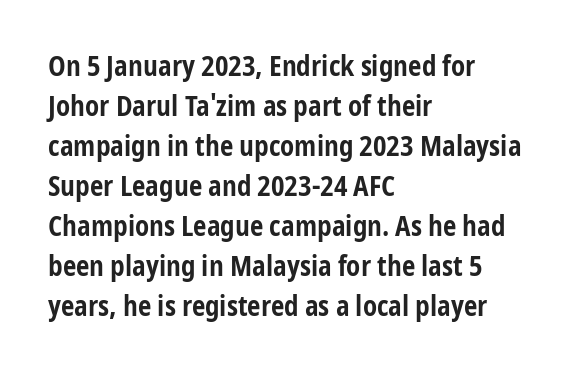
The image shows 27 px bold type, upright; set left-aligned, normal line spacing (1.48x), normal letter spacing, not underlined.
